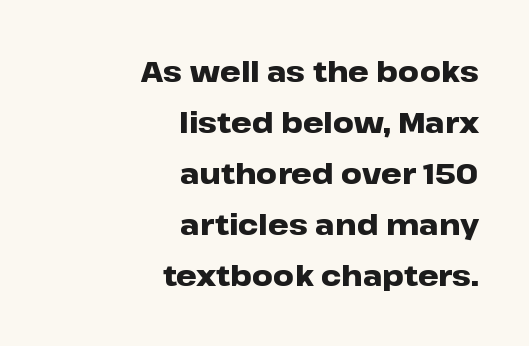
The rendering keeps characters at their native spacing. Letters rest on an invisible, unmarked baseline. Where is the straight margin? On the right. A typesetter would label this face a sans. Every character sits straight up, as roman type does.
